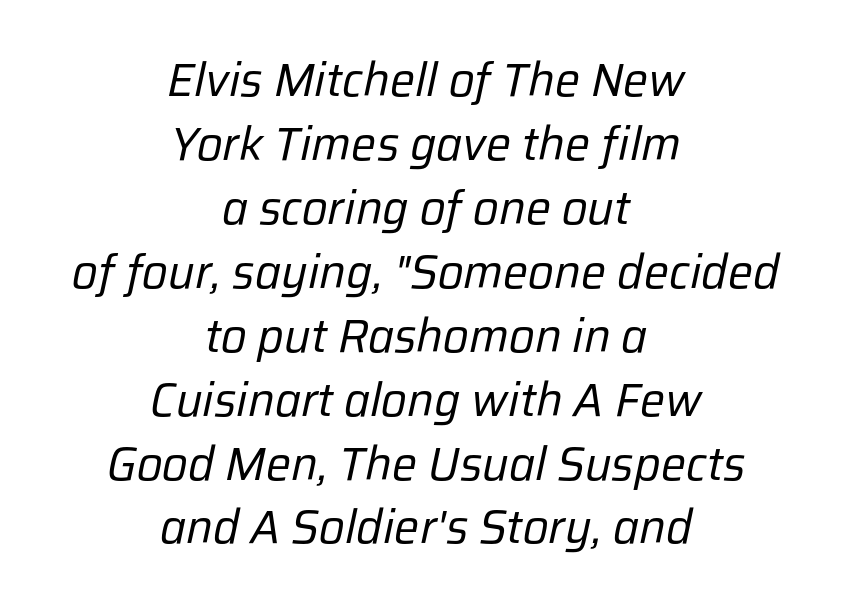
The rows are spaced the way most documents space them. The typesetter chose a symmetrical, centered arrangement here. Think standard paragraph weight, or any step lighter than that. You can tell it's italic because the verticals aren't actually vertical. Do the characters align in a grid? No, the font is proportional. You could call the tracking neutral — neither tight nor loose.
